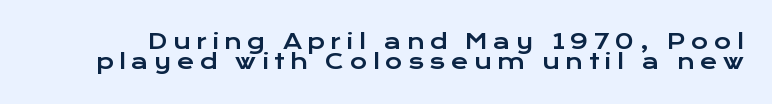
{"italic": "no", "underline": "no", "line_spacing": "tight", "line_spacing_ratio": 0.96, "letter_spacing": "wide", "letter_spacing_em": 0.26, "glyph_px": 21}
